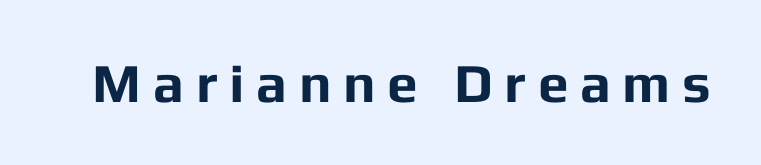
Pretty heavy lettering here — definitely bold. These lines are rendered in a variable-pitch font. The specimen omits any rule beneath the text block's lines. The horizontal fit of the characters is loose and conspicuously gappy. The letters stand straight up with perfectly vertical stems. Note: no serifs on the glyphs.
